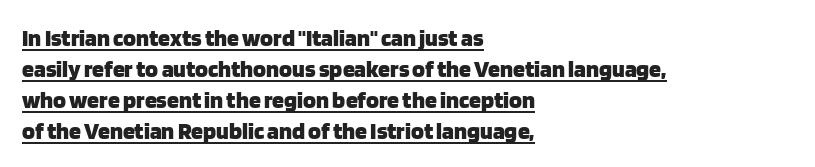
Q: Is the text bold? A: Yes.
Q: Is the text italic (slanted)? A: No, it is upright.
Q: Is the text underlined? A: Yes.
Q: How is the paragraph aligned? A: Left-aligned.
Q: Is the spacing between letters normal or unusually wide? A: Normal.
Q: Is the spacing between lines tight, normal or loose? A: Normal.
